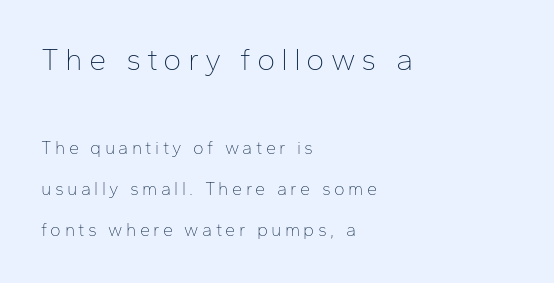
{"serif": "no", "italic": "no", "bold": "no", "weight": "thin", "width": "normal", "stroke_contrast": "low", "x_height": "medium", "monospaced": "no", "underline": "no", "align": "left", "line_spacing": "loose", "line_spacing_ratio": 2.29, "larger_block": "first", "size_ratio": 1.72, "glyph_px": 31}
